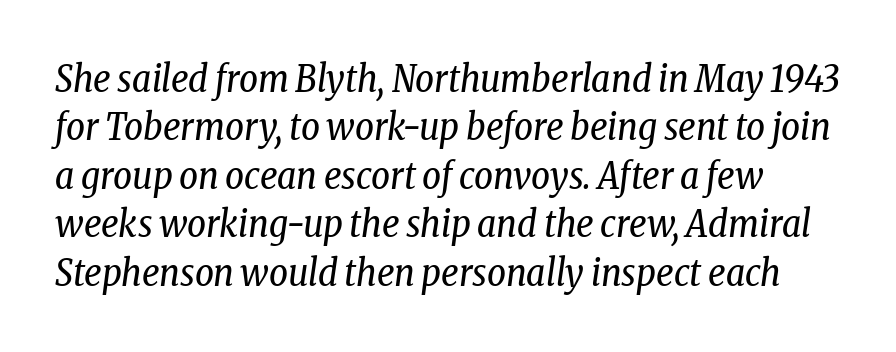
What stands out about the letter spacing? Nothing — it is the standard amount. These lines sit exactly where default settings would place them. Italic: yes, the glyphs are oblique. These glyphs show unthickened strokes, regular width or finer.
